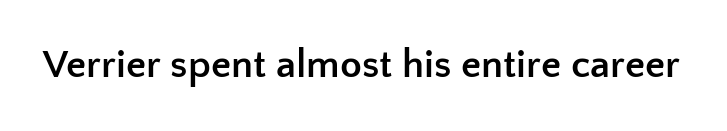
{"serif": "no", "italic": "no", "bold": "yes", "weight": "semibold", "width": "normal", "stroke_contrast": "low", "x_height": "medium", "monospaced": "no", "underline": "no", "letter_spacing": "normal", "letter_spacing_em": 0.0, "glyph_px": 40}
